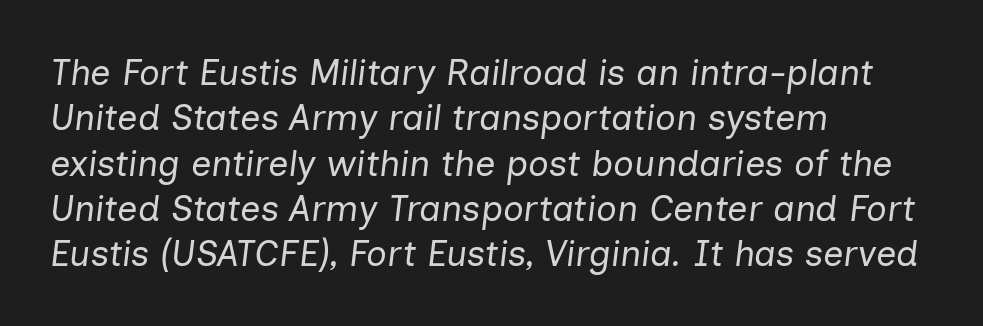
The image shows 36 px regular-weight type, italic (leaning right); set left-aligned, normal line spacing (1.26x), normal letter spacing, not underlined; low stroke contrast and a medium x-height.
